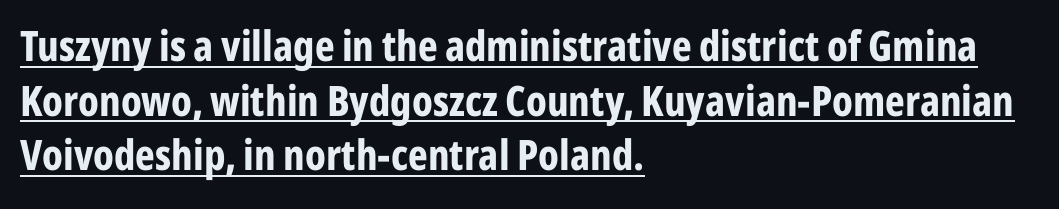
The image shows 42 px bold, condensed sans-serif type, upright; set left-aligned, normal line spacing (1.3x), normal letter spacing, underlined; low stroke contrast and a medium x-height.
